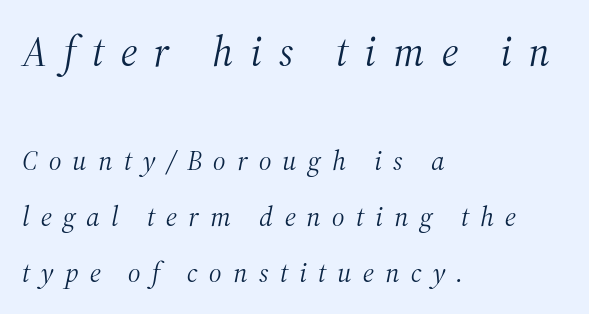
Q: Is the text bold? A: No.
Q: Is the text italic (slanted)? A: Yes, it leans right by about 12 degrees.
Q: Is the typeface a serif or a sans-serif typeface? A: Serif.
Q: Is the text underlined? A: No.
Q: How is the paragraph aligned? A: Left-aligned.
Q: Is the spacing between letters normal or unusually wide? A: Unusually wide.
Q: Is the spacing between lines tight, normal or loose? A: Loose.
Q: Which block of text is set in a larger size, the first (top) or the second (bottom)? A: The first (top) one.
Q: Width (condensed, normal, or wide)? A: Normal.
Q: Stroke contrast? A: Medium.
Q: x-height? A: Medium.
Q: Monospaced? A: No.
